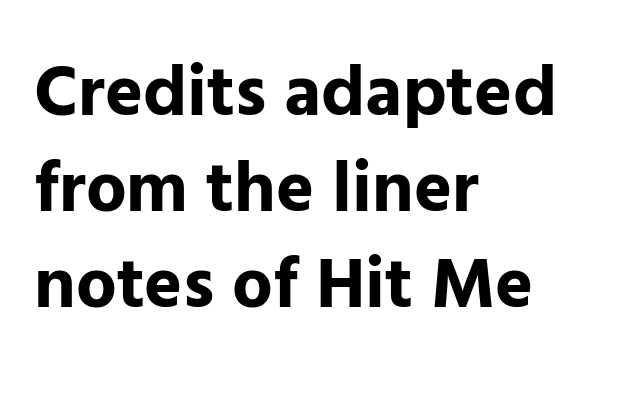
{"serif": "no", "italic": "no", "bold": "yes", "weight": "bold", "width": "normal", "stroke_contrast": "low", "x_height": "medium", "monospaced": "no", "underline": "no", "align": "left", "line_spacing": "normal", "line_spacing_ratio": 1.33, "letter_spacing": "normal", "letter_spacing_em": 0.0, "glyph_px": 72}
